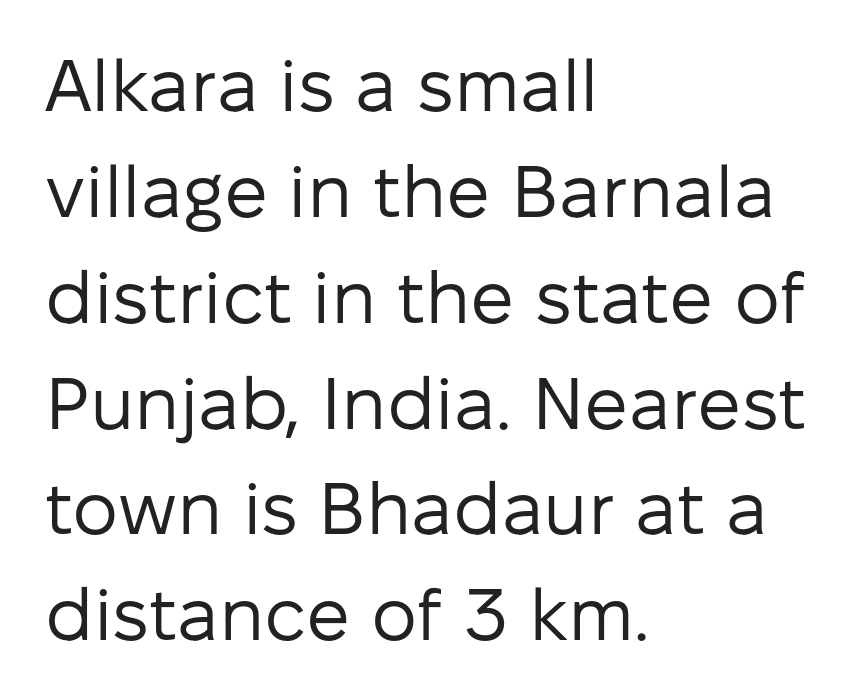
Q: Is the text bold? A: No.
Q: Is the text italic (slanted)? A: No, it is upright.
Q: Is the typeface a serif or a sans-serif typeface? A: Sans-serif.
Q: Is the text underlined? A: No.
Q: How is the paragraph aligned? A: Left-aligned.
Q: Is the spacing between letters normal or unusually wide? A: Normal.
Q: Is the spacing between lines tight, normal or loose? A: Normal.
Q: Width (condensed, normal, or wide)? A: Normal.
Q: Stroke contrast? A: Low.
Q: x-height? A: Medium.
Q: Monospaced? A: No.
